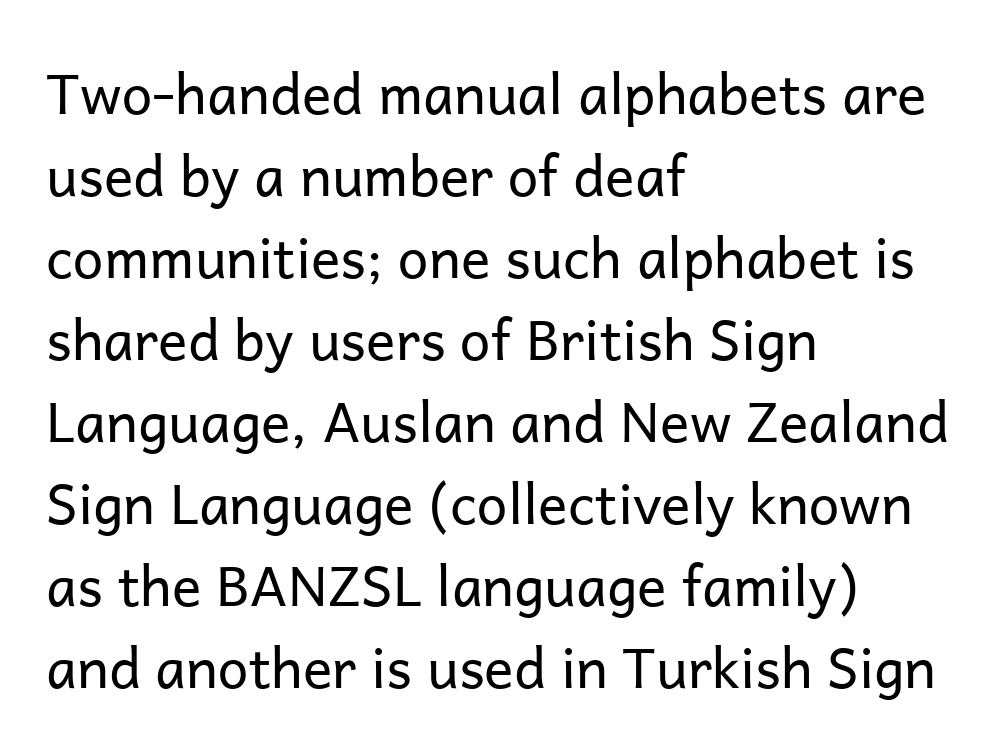
The rendering uses natural spacing where letterforms have individual widths. Check under the words: just untouched page. Compared with typical body copy, the letter spacing here is the same. Examine the stroke ends and you'll find no serifs. The space between consecutive lines is moderate. The setting favours the left margin, as ordinary paragraphs usually do.
